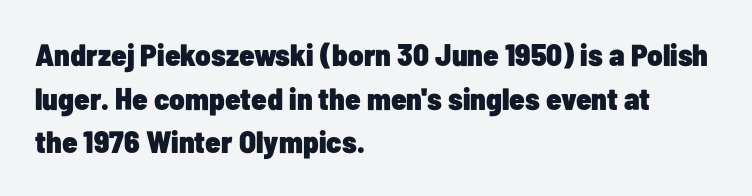
The image shows 31 px heavy, condensed sans-serif type, upright; set left-aligned, normal line spacing (1.41x), normal letter spacing, not underlined; low stroke contrast and a medium x-height.
